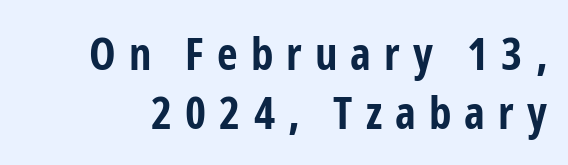
Q: Is the text bold? A: Yes.
Q: Is the text italic (slanted)? A: No, it is upright.
Q: Is the typeface a serif or a sans-serif typeface? A: Sans-serif.
Q: Is the text underlined? A: No.
Q: Is the spacing between letters normal or unusually wide? A: Unusually wide.
Q: Is the spacing between lines tight, normal or loose? A: Normal.
Q: Width (condensed, normal, or wide)? A: Condensed.
Q: Stroke contrast? A: Low.
Q: x-height? A: Medium.
Q: Monospaced? A: No.
